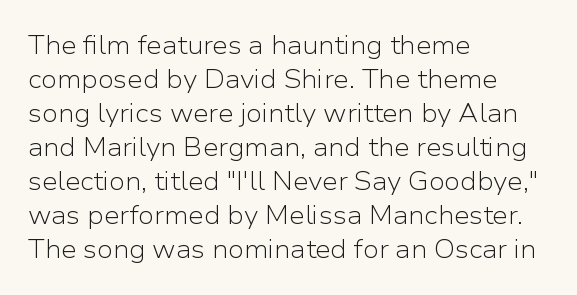
A normal amount of white space separates one row of letters from the next. Honestly, the letter spacing is just normal — you wouldn't notice it. The font's upright variant was chosen for this text. Is this a heavy cut? Hardly; it is regular or lighter. Caption: multi-line text, flush left, ragged right.
